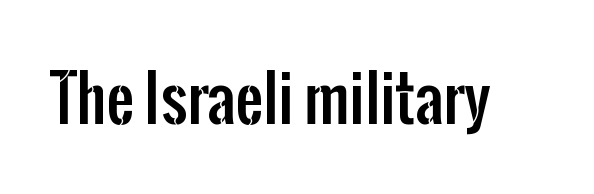
The image shows 62 px condensed sans-serif type, upright; set normal letter spacing, not underlined; low stroke contrast and a medium x-height.
